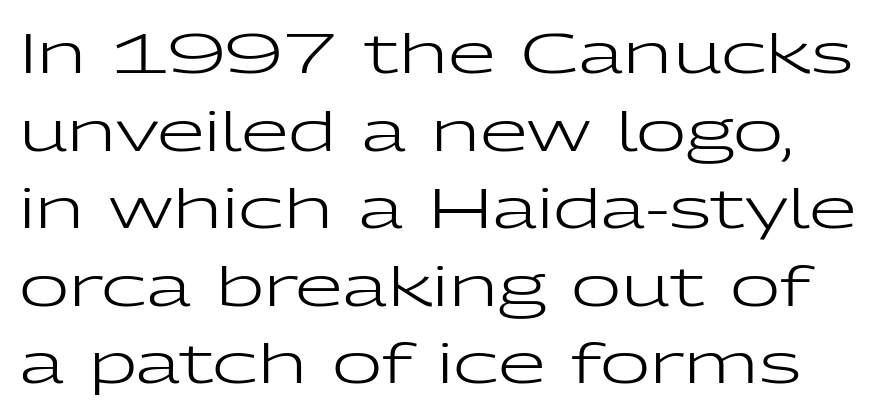
Q: Is the text bold? A: No.
Q: Is the text italic (slanted)? A: No, it is upright.
Q: Is the typeface a serif or a sans-serif typeface? A: Sans-serif.
Q: Is the text underlined? A: No.
Q: Is the spacing between letters normal or unusually wide? A: Normal.
Q: Is the spacing between lines tight, normal or loose? A: Normal.
Q: Width (condensed, normal, or wide)? A: Wide.
Q: Stroke contrast? A: Low.
Q: x-height? A: Medium.
Q: Monospaced? A: No.
